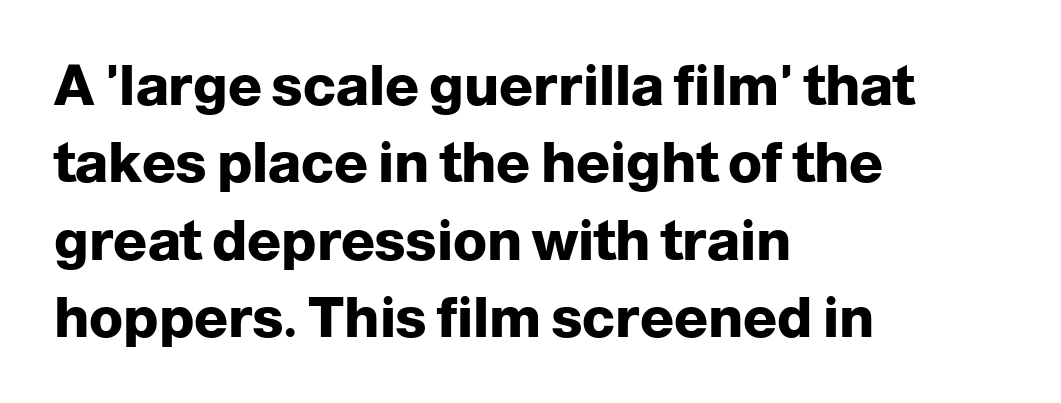
Q: Is the text bold? A: Yes.
Q: Is the text italic (slanted)? A: No, it is upright.
Q: Is the typeface a serif or a sans-serif typeface? A: Sans-serif.
Q: Is the text underlined? A: No.
Q: How is the paragraph aligned? A: Left-aligned.
Q: Is the spacing between letters normal or unusually wide? A: Normal.
Q: Is the spacing between lines tight, normal or loose? A: Normal.
Q: Width (condensed, normal, or wide)? A: Normal.
Q: Stroke contrast? A: Low.
Q: x-height? A: Medium.
Q: Monospaced? A: No.
